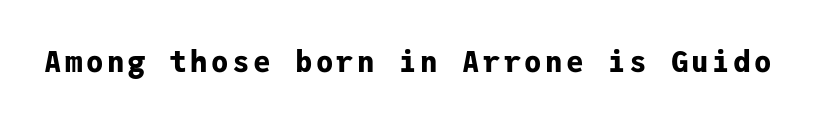
Q: Is the text bold? A: Yes.
Q: Is the text italic (slanted)? A: No, it is upright.
Q: Is the typeface a serif or a sans-serif typeface? A: Sans-serif.
Q: Is the text underlined? A: No.
Q: Width (condensed, normal, or wide)? A: Normal.
Q: Stroke contrast? A: Low.
Q: x-height? A: Medium.
Q: Monospaced? A: Yes.
